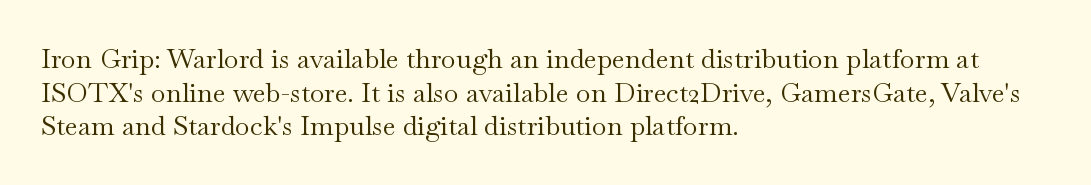
{"italic": "no", "bold": "no", "underline": "no", "align": "left", "line_spacing": "normal", "line_spacing_ratio": 1.25, "letter_spacing": "normal", "letter_spacing_em": 0.0, "glyph_px": 27}
